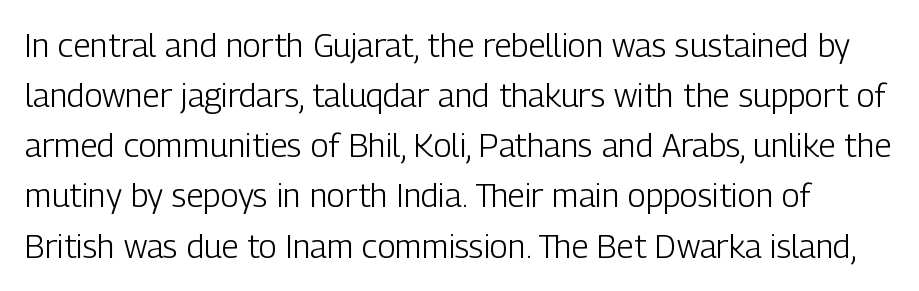
Each row of text sits above clean, open space. Is the stroke heavy? The answer is a plain regular-or-lighter. Characters remain perfectly vertical along every line. One glance says typical: line gaps are just what's usual.
